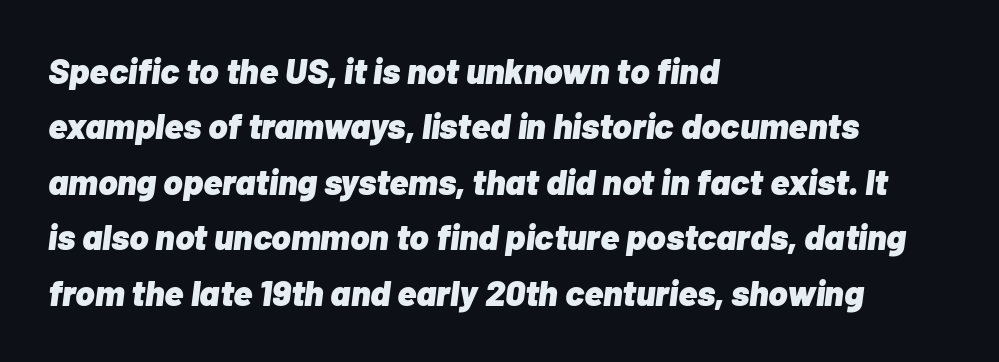
Letter spacing: default. Each row of text sits above clean, open space. Its strokes are broad and dark, the hallmark of bold type. Does the lettering tilt? It does — this is italic. Proportional: the letters do not fall into vertical columns.
